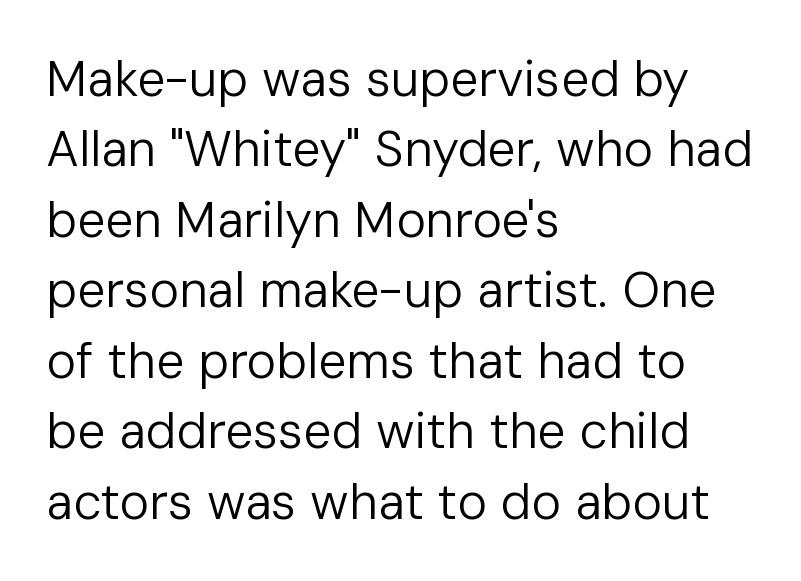
Leftover space on each line is placed entirely after the last word. These glyphs show unthickened strokes, regular width or finer. Nope, not italic — everything's standing straight. The text was rendered using a sans face with plain stroke endings. Between one letter and the next there's only the usual sliver of space. Has an underline been added? It has not.
